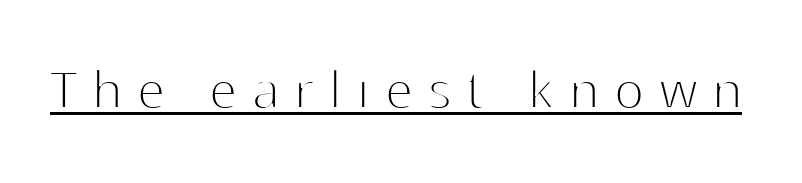
{"serif": "no", "italic": "no", "bold": "no", "weight": "thin", "width": "normal", "stroke_contrast": "high", "x_height": "medium", "monospaced": "no", "underline": "yes", "letter_spacing": "wide", "letter_spacing_em": 0.25, "glyph_px": 62}
